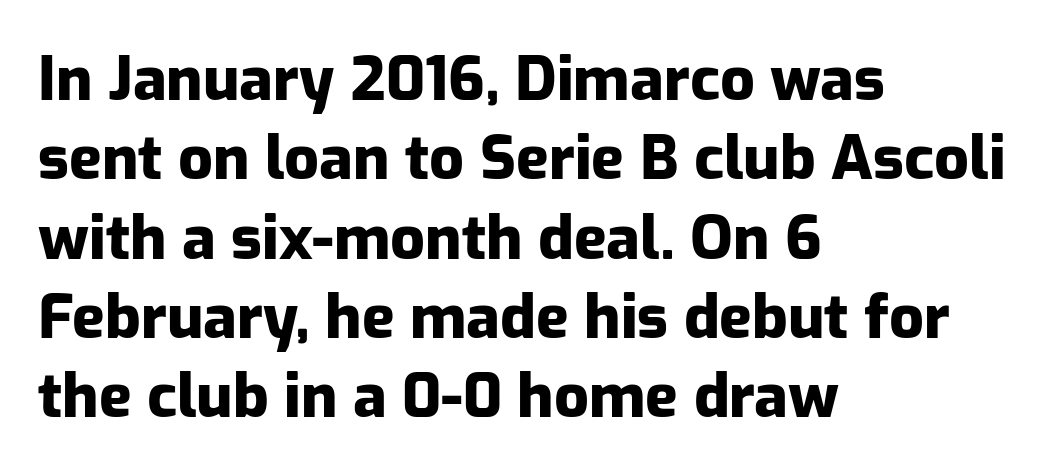
These lines sit exactly where default settings would place them. Note: no serifs on the glyphs. No word sits above an underline. Standard letterfit; no display-style spreading of the glyphs. The lines are quadded left. Typesetter's note: full bold, strokes at maximum text heaviness.
